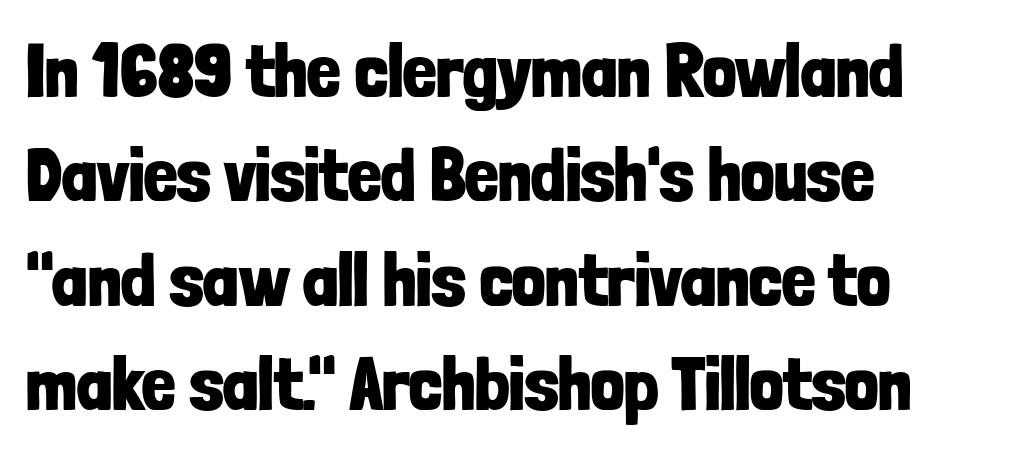
{"serif": "no", "italic": "no", "bold": "yes", "weight": "bold", "width": "condensed", "stroke_contrast": "low", "x_height": "medium", "monospaced": "no", "underline": "no", "align": "left", "line_spacing": "normal", "line_spacing_ratio": 1.41, "letter_spacing": "normal", "letter_spacing_em": 0.0, "glyph_px": 74}
